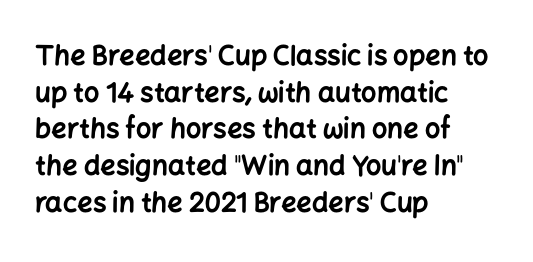
Casual observation: everything's shoved over to the left. Look at the tracking — it's just the regular setting, nothing added. The rendering uses a moderate line-height, typical for paragraphs. Decoration check: the copy has no underline. The face used here has the dense, thick strokes of a bold. The typography opts for an upright posture over an oblique one.
